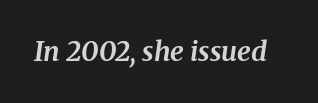
Notice how the stems are inclined rather than vertical — that's the hallmark of italics. Anything drawn beneath the words? Only blank space. The line texture is even and compact thanks to regular tracking. Students, this is bold: see how much ink each stroke carries.
